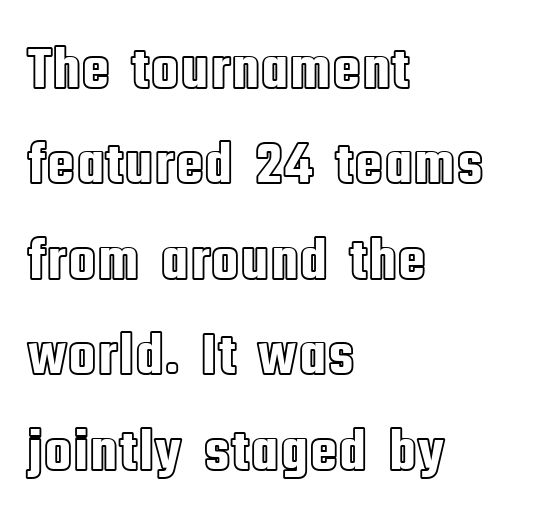
How would I describe the line gaps? Plain and ordinary. Note the varied advance widths — an 'i' is clearly narrower than an 'm'. The letterforms sit shoulder to shoulder at normal distance. Compared with a centered layout, this one pins lines to the left instead.
